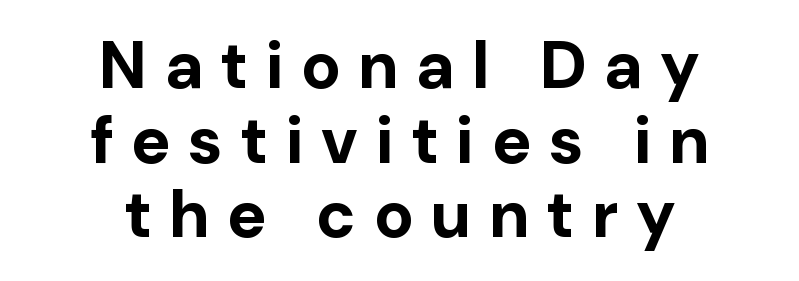
Q: Is the text bold? A: Yes.
Q: Is the text italic (slanted)? A: No, it is upright.
Q: Is the typeface a serif or a sans-serif typeface? A: Sans-serif.
Q: Is the text underlined? A: No.
Q: How is the paragraph aligned? A: Centered.
Q: Is the spacing between letters normal or unusually wide? A: Unusually wide.
Q: Is the spacing between lines tight, normal or loose? A: Tight.
Q: Width (condensed, normal, or wide)? A: Normal.
Q: Stroke contrast? A: Low.
Q: x-height? A: Medium.
Q: Monospaced? A: No.
